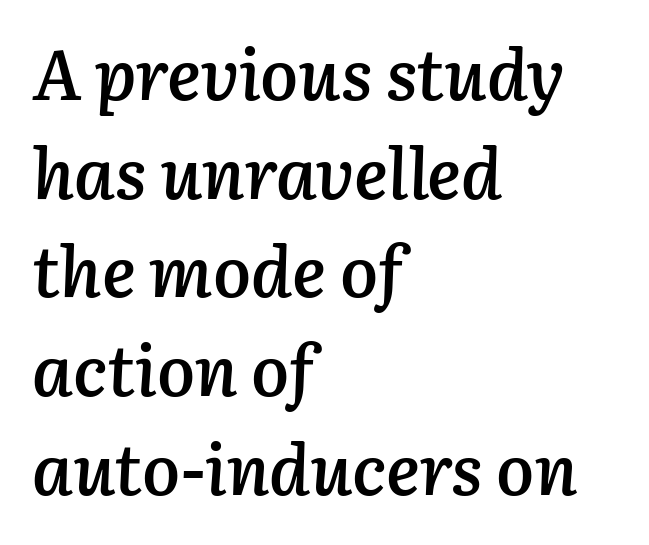
The paragraph shown leans on its left margin. Caption: semibold face, moderately heavy strokes. Spacing verdict: proportional, widths tailored to each character. Designer's note — italics engaged.
